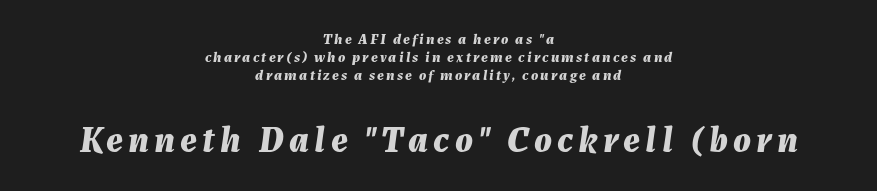
{"italic": "yes", "lean": "right", "slant_degrees": 7, "bold": "yes", "weight": "bold", "width": "normal", "stroke_contrast": "medium", "x_height": "medium", "monospaced": "no", "underline": "no", "align": "center", "line_spacing_ratio": 1.19, "larger_block": "second", "size_ratio": 2.47, "glyph_px": 37}
